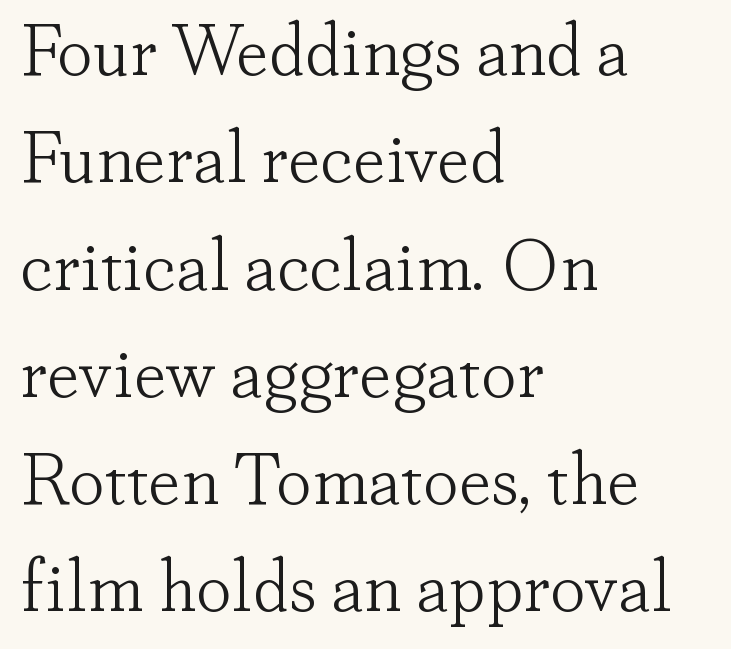
Examine the stroke ends and you'll spot serifs. The face used here is proportionally spaced, like ordinary book or web type. No extra ink here — the face is not bold. Unmarked baselines from the first word to the last. Here the glyphs are tracked normally, forming tight word shapes.
